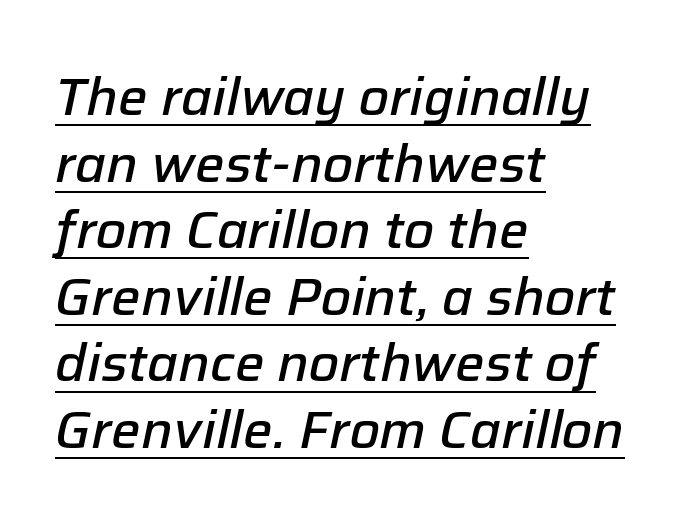
{"italic": "yes", "lean": "right", "slant_degrees": 12, "bold": "semi", "weight": "semibold", "width": "normal", "stroke_contrast": "low", "x_height": "medium", "monospaced": "no", "underline": "yes", "align": "left", "line_spacing": "normal", "line_spacing_ratio": 1.28, "letter_spacing": "normal", "letter_spacing_em": 0.0, "glyph_px": 52}
